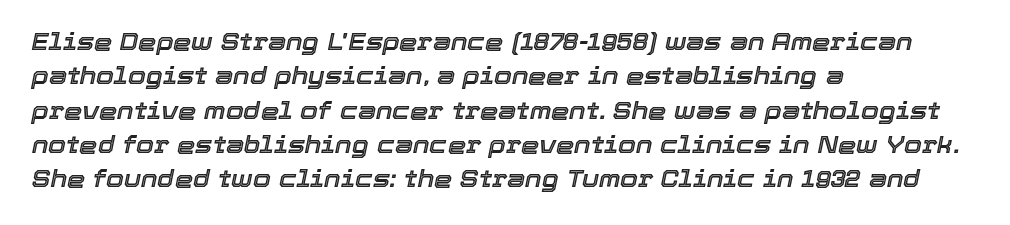
Compared with ordinary roman type, these characters are visibly tilted. A student would call this left alignment; a typographer would say flush left, rag right. Look at the tracking — it's just the regular setting, nothing added. Clear beneath every line of the passage. These lines sit exactly where default settings would place them.
